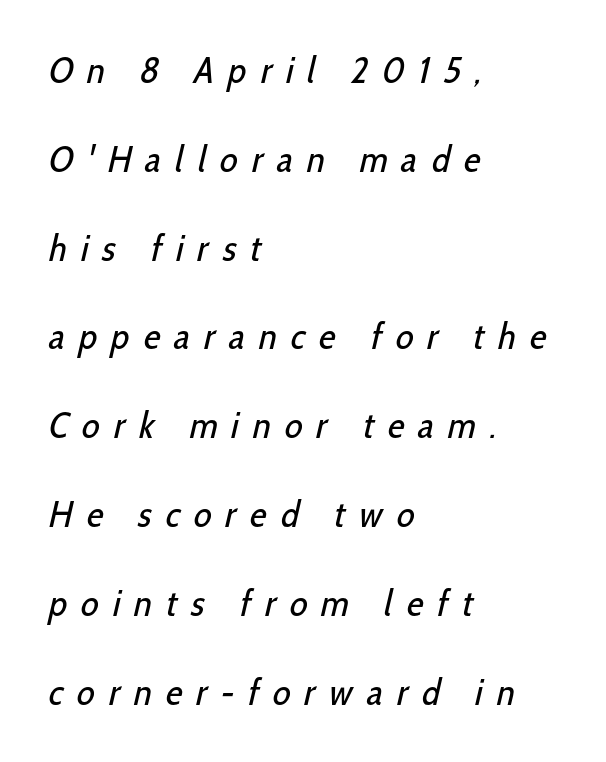
{"serif": "no", "bold": "no", "weight": "regular", "width": "condensed", "stroke_contrast": "low", "x_height": "medium", "monospaced": "no", "underline": "no", "align": "left", "line_spacing": "loose", "line_spacing_ratio": 2.4, "letter_spacing": "wide", "letter_spacing_em": 0.38, "glyph_px": 37}
